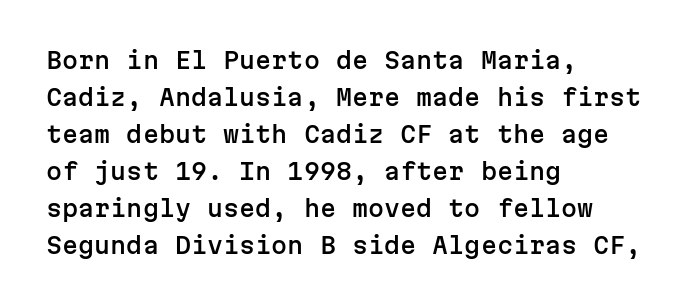
{"italic": "no", "underline": "no", "align": "left", "line_spacing": "normal", "line_spacing_ratio": 1.61, "letter_spacing": "normal", "letter_spacing_em": 0.0, "glyph_px": 23}
